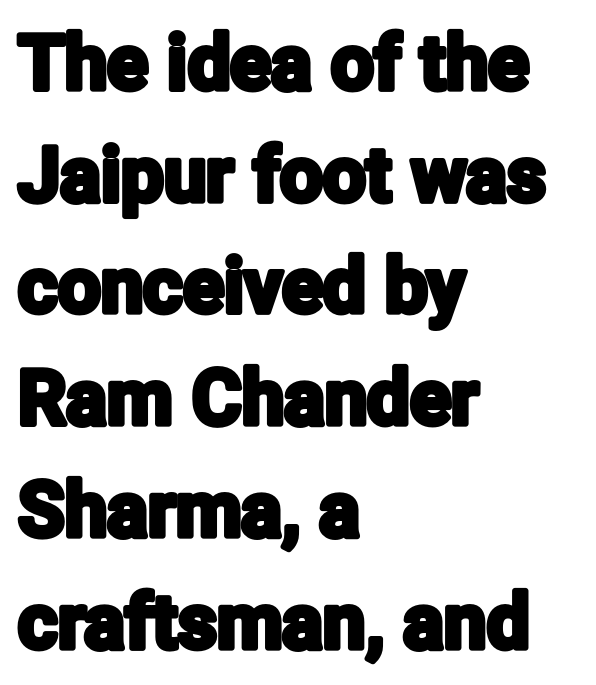
Q: Is the text italic (slanted)? A: No, it is upright.
Q: Is the typeface a serif or a sans-serif typeface? A: Sans-serif.
Q: Is the text underlined? A: No.
Q: How is the paragraph aligned? A: Left-aligned.
Q: Is the spacing between letters normal or unusually wide? A: Normal.
Q: Is the spacing between lines tight, normal or loose? A: Normal.
Q: Width (condensed, normal, or wide)? A: Condensed.
Q: Stroke contrast? A: Low.
Q: x-height? A: Medium.
Q: Monospaced? A: No.
